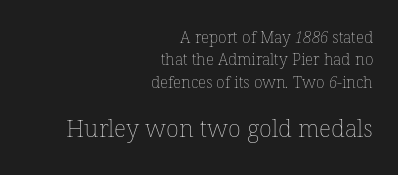
The image shows 24 px text type; set right-aligned, normal line spacing (1.4x), normal letter spacing, not underlined; the second (bottom) block is 1.5x larger.
